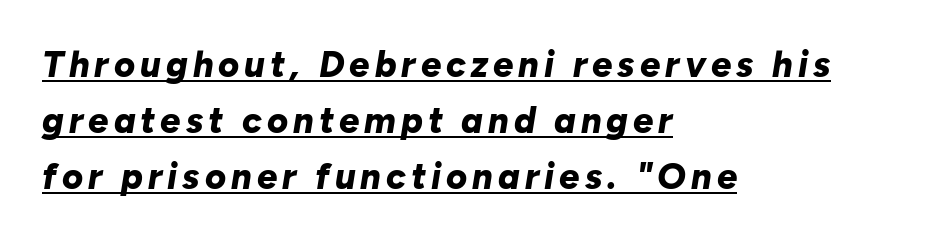
The image shows 36 px bold type, italic (leaning right); set left-aligned, normal line spacing (1.56x), underlined; low stroke contrast and a medium x-height.
